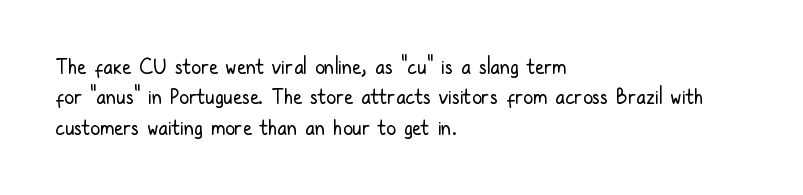
{"italic": "no", "bold": "no", "underline": "no", "align": "left", "line_spacing": "normal", "line_spacing_ratio": 1.52, "letter_spacing": "normal", "letter_spacing_em": 0.0, "glyph_px": 20}
